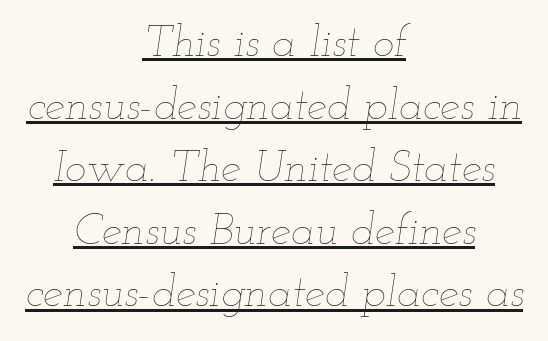
Q: Is the text bold? A: No.
Q: Is the text italic (slanted)? A: Yes, it leans right by about 12 degrees.
Q: Is the text underlined? A: Yes.
Q: How is the paragraph aligned? A: Centered.
Q: Is the spacing between letters normal or unusually wide? A: Normal.
Q: Is the spacing between lines tight, normal or loose? A: Normal.
Q: Width (condensed, normal, or wide)? A: Wide.
Q: Stroke contrast? A: Low.
Q: x-height? A: Small.
Q: Monospaced? A: No.
